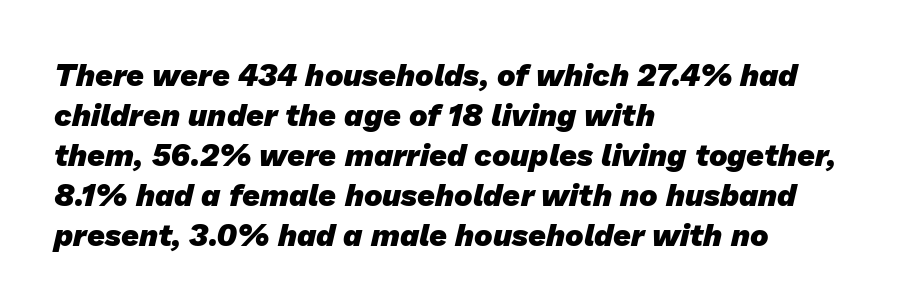
{"serif": "no", "bold": "yes", "weight": "heavy", "width": "normal", "stroke_contrast": "low", "x_height": "medium", "monospaced": "no", "underline": "no", "align": "left", "line_spacing": "normal", "line_spacing_ratio": 1.29, "letter_spacing": "normal", "letter_spacing_em": 0.0, "glyph_px": 31}
